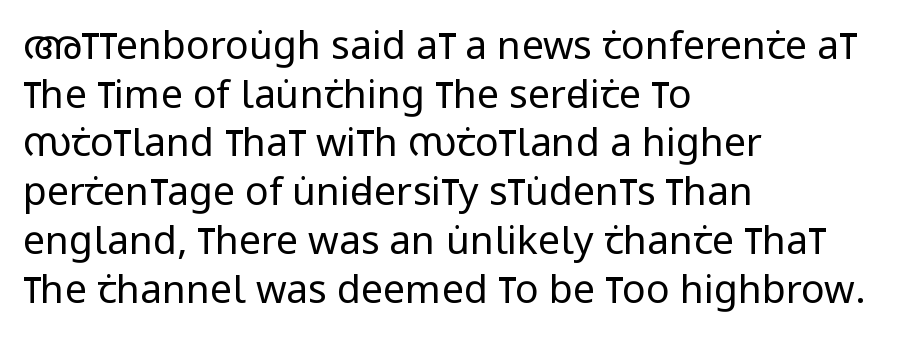
The image shows 39 px regular-weight, condensed sans-serif type, upright; set left-aligned, normal line spacing (1.25x), normal letter spacing, not underlined; low stroke contrast and a large x-height.
